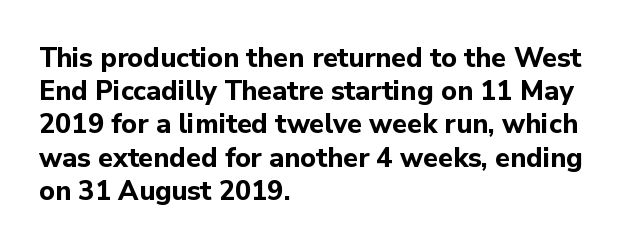
The image shows 27 px bold type, upright; set left-aligned, line spacing 1.23x, normal letter spacing, not underlined.
